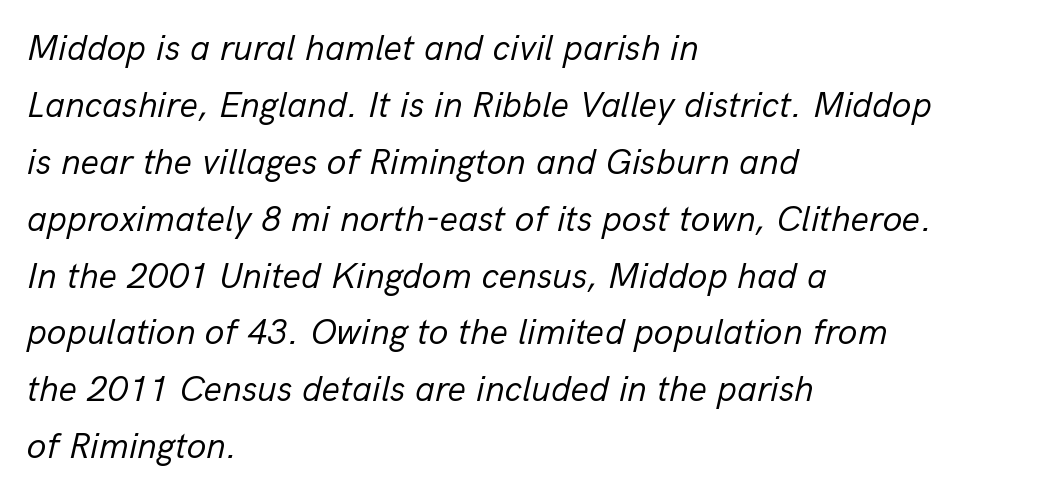
{"italic": "yes", "lean": "right", "slant_degrees": 13, "bold": "no", "weight": "regular", "width": "normal", "stroke_contrast": "low", "x_height": "medium", "monospaced": "no", "underline": "no", "align": "left", "line_spacing": "normal", "line_spacing_ratio": 1.58, "letter_spacing": "normal", "letter_spacing_em": 0.0, "glyph_px": 36}
